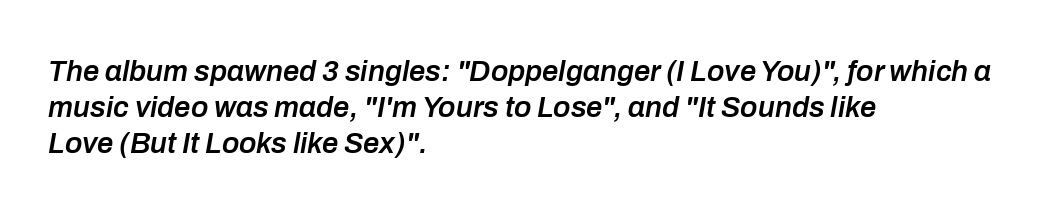
Looks like regular typesetting: each glyph gets only the width it needs. Firm but not heavy-handed strokes: this text is semibold. Would a proofreader flag this as italicized? Yes. The letterforms sit shoulder to shoulder at normal distance. Regarding leading, the lines here are spaced in the standard way.
